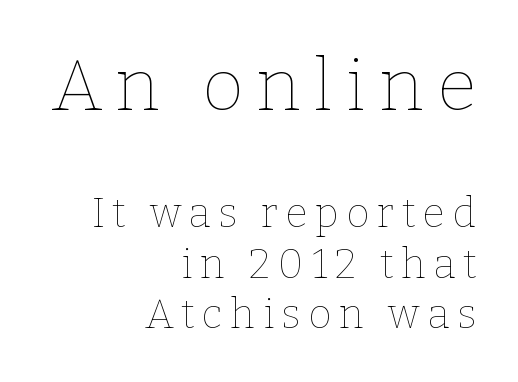
The image shows 72 px thin type, upright; set right-aligned, line spacing 1.23x, not underlined; the first (top) block is 1.76x larger; low stroke contrast and a medium x-height.
